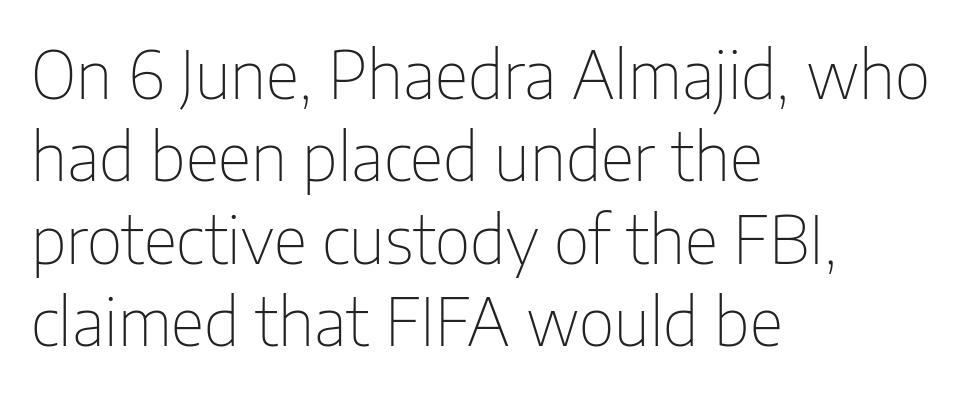
The string is rendered with underlining switched off. The line texture is even and compact thanks to regular tracking. Line starts are locked; line ends wander. This reads as an unemphasized weight, regular at the heaviest.
